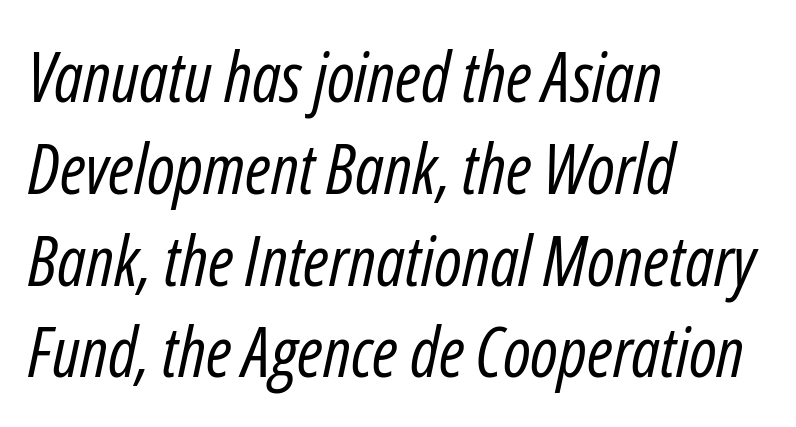
The lines in this sample share a left origin and differ only in where they stop. Nothing unusual about the tracking: characters are spaced as the font intends. Spacing verdict: proportional, widths tailored to each character. Unmarked baselines from the first word to the last. In terms of posture, this sample is oblique.
